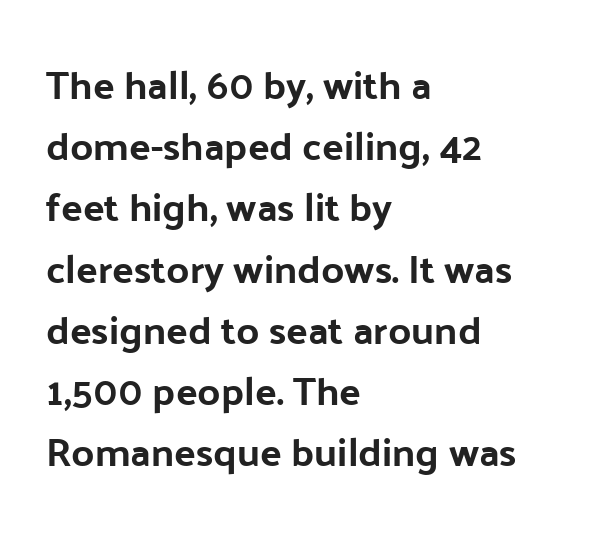
The image shows 40 px bold sans-serif type, upright; set left-aligned, normal line spacing (1.53x), normal letter spacing, not underlined; low stroke contrast and a medium x-height.
